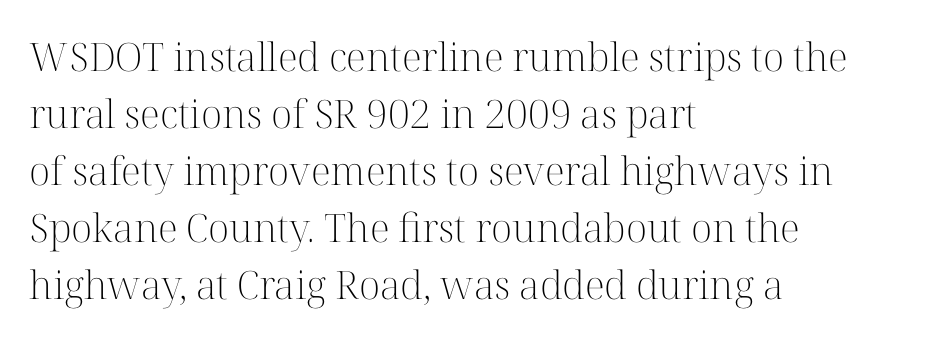
{"serif": "yes", "italic": "no", "bold": "no", "weight": "light", "width": "normal", "stroke_contrast": "high", "x_height": "medium", "monospaced": "no", "underline": "no", "align": "left", "line_spacing": "normal", "line_spacing_ratio": 1.46, "letter_spacing": "normal", "letter_spacing_em": 0.0, "glyph_px": 39}
